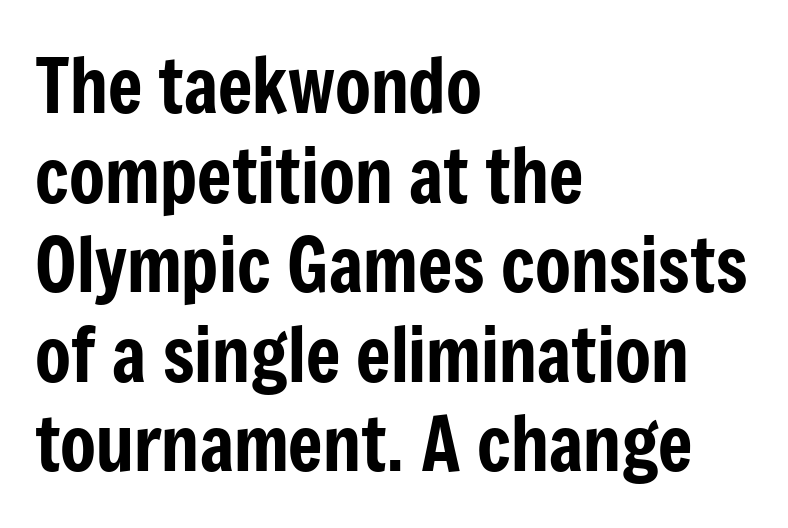
{"serif": "no", "italic": "no", "width": "condensed", "stroke_contrast": "low", "x_height": "medium", "monospaced": "no", "underline": "no", "align": "left", "line_spacing_ratio": 1.21, "letter_spacing": "normal", "letter_spacing_em": 0.0, "glyph_px": 74}
